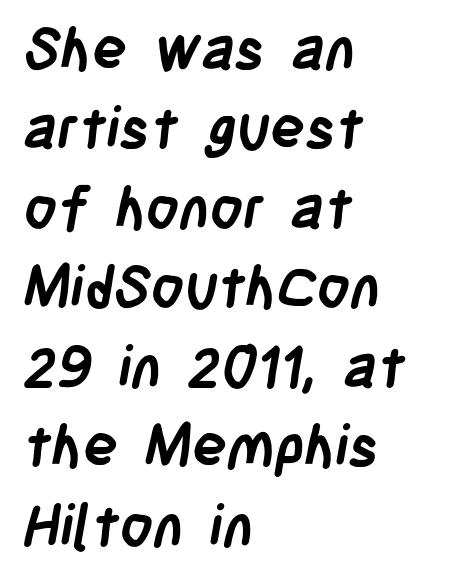
{"serif": "no", "bold": "yes", "weight": "semibold", "width": "condensed", "stroke_contrast": "low", "x_height": "large", "monospaced": "no", "underline": "no", "align": "left", "line_spacing": "normal", "line_spacing_ratio": 1.37, "letter_spacing": "normal", "letter_spacing_em": 0.0, "glyph_px": 58}
